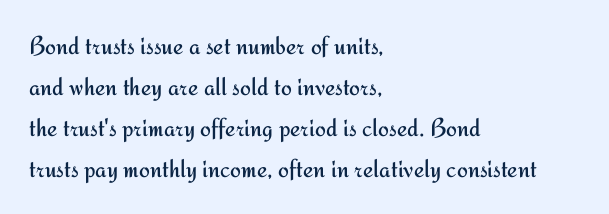
The words here are not underlined. Unbolded letterforms with no extra heft. Quick note: interline space is typical. These lines stack with their left ends in a neat column. Ordinary non-slanted type is in use. Here the glyphs are tracked normally, forming tight word shapes.
